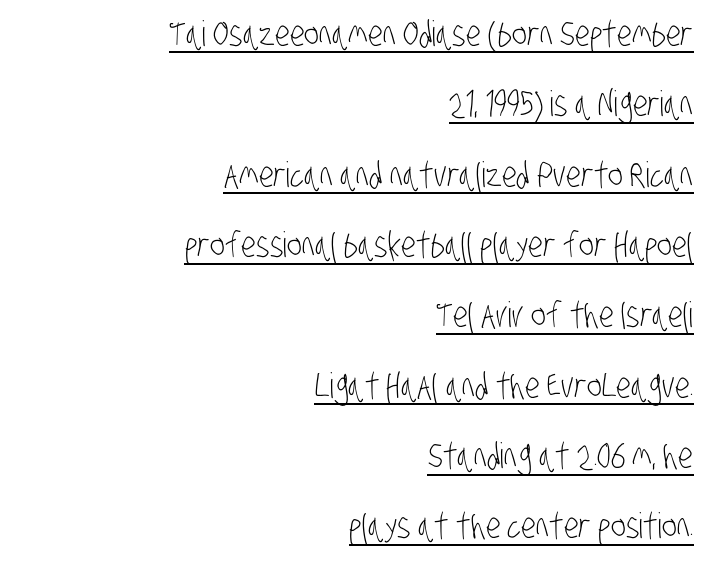
Q: Is the text bold? A: No.
Q: Is the typeface a serif or a sans-serif typeface? A: Sans-serif.
Q: Is the text underlined? A: Yes.
Q: How is the paragraph aligned? A: Right-aligned.
Q: Is the spacing between letters normal or unusually wide? A: Normal.
Q: Is the spacing between lines tight, normal or loose? A: Loose.
Q: Width (condensed, normal, or wide)? A: Condensed.
Q: Stroke contrast? A: Low.
Q: x-height? A: Large.
Q: Monospaced? A: No.
